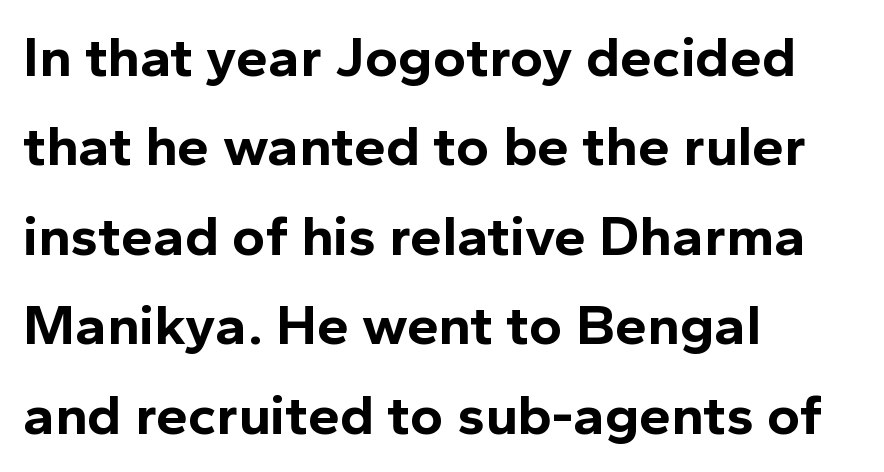
The image shows 57 px bold sans-serif type, upright; set left-aligned, normal line spacing (1.57x), normal letter spacing, not underlined; a medium x-height.
